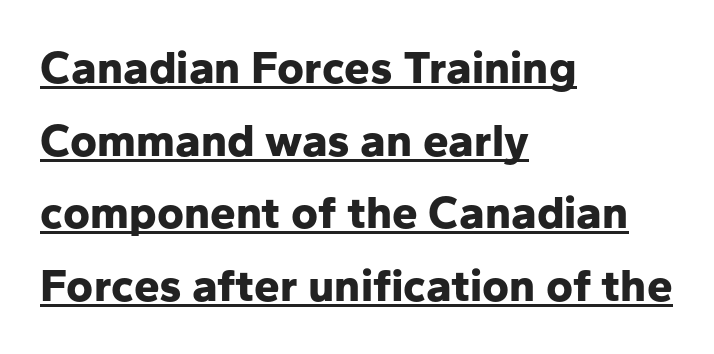
Q: Is the text bold? A: Yes.
Q: Is the text italic (slanted)? A: No, it is upright.
Q: Is the typeface a serif or a sans-serif typeface? A: Sans-serif.
Q: Is the text underlined? A: Yes.
Q: How is the paragraph aligned? A: Left-aligned.
Q: Is the spacing between letters normal or unusually wide? A: Normal.
Q: Is the spacing between lines tight, normal or loose? A: Normal.
Q: Width (condensed, normal, or wide)? A: Normal.
Q: Stroke contrast? A: Low.
Q: x-height? A: Medium.
Q: Monospaced? A: No.
